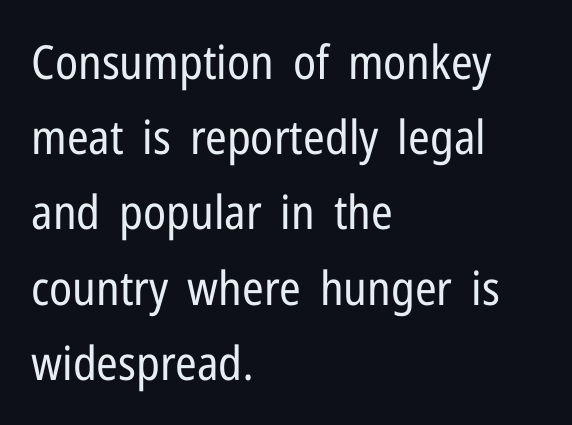
Q: Is the text bold? A: No.
Q: Is the text italic (slanted)? A: No, it is upright.
Q: Is the typeface a serif or a sans-serif typeface? A: Sans-serif.
Q: Is the text underlined? A: No.
Q: How is the paragraph aligned? A: Left-aligned.
Q: Is the spacing between letters normal or unusually wide? A: Normal.
Q: Is the spacing between lines tight, normal or loose? A: Normal.
Q: Width (condensed, normal, or wide)? A: Condensed.
Q: Stroke contrast? A: Low.
Q: x-height? A: Medium.
Q: Monospaced? A: No.
